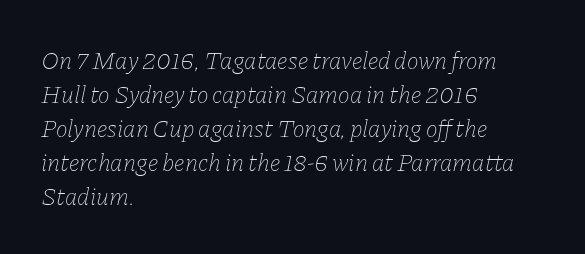
The font's italic variant was chosen for this text. The lines sit at an ordinary, default distance from one another. The words here are not underlined. The font is comparable to plain body text, perhaps lighter. A student would call this left alignment; a typographer would say flush left, rag right.
